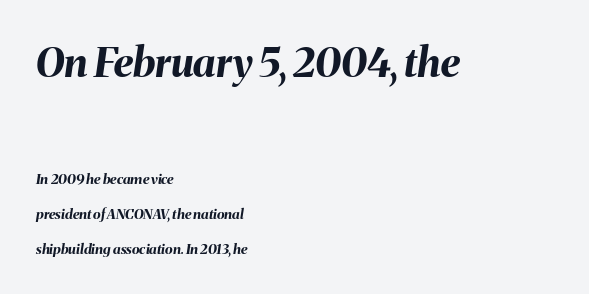
Regarding leading, the lines here are spaced well apart. Rule under the text: the space is simply empty. The composition opens big and finishes small. The face used here has the dense, thick strokes of a bold. There's an unmistakable incline to the writing here.
